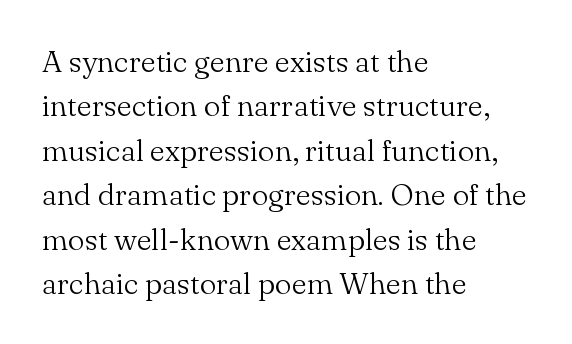
Honestly, the letter spacing is just normal — you wouldn't notice it. Characters remain perfectly vertical along every line. Interline gaps are of average width in this sample. Spacing verdict: proportional, widths tailored to each character.
